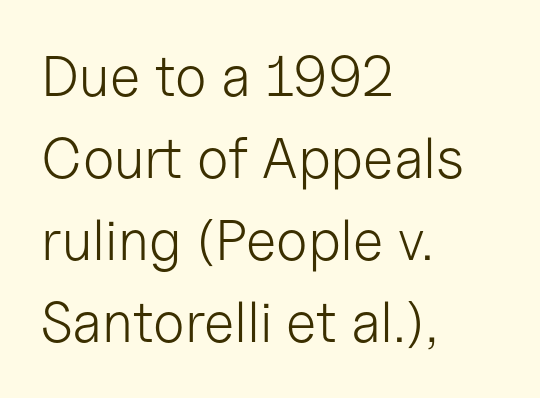
{"serif": "no", "italic": "no", "bold": "no", "weight": "light", "width": "normal", "stroke_contrast": "low", "x_height": "medium", "monospaced": "no", "underline": "no", "align": "left", "line_spacing": "normal", "line_spacing_ratio": 1.44, "letter_spacing": "normal", "letter_spacing_em": 0.0, "glyph_px": 57}
